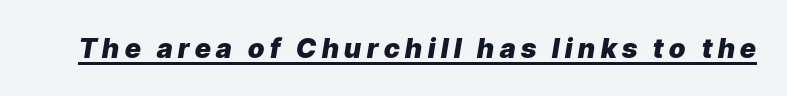
The image shows 27 px bold type, italic (leaning right); set unusually wide letter spacing (+0.21 em), underlined.
